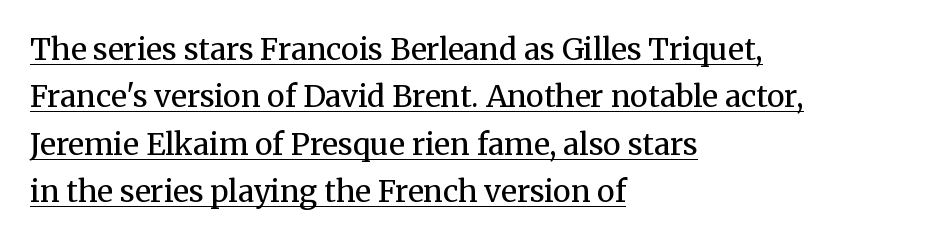
Q: Is the text bold? A: No.
Q: Is the text italic (slanted)? A: No, it is upright.
Q: Is the typeface a serif or a sans-serif typeface? A: Serif.
Q: Is the text underlined? A: Yes.
Q: How is the paragraph aligned? A: Left-aligned.
Q: Is the spacing between letters normal or unusually wide? A: Normal.
Q: Is the spacing between lines tight, normal or loose? A: Normal.
Q: Width (condensed, normal, or wide)? A: Normal.
Q: Stroke contrast? A: Medium.
Q: x-height? A: Medium.
Q: Monospaced? A: No.
